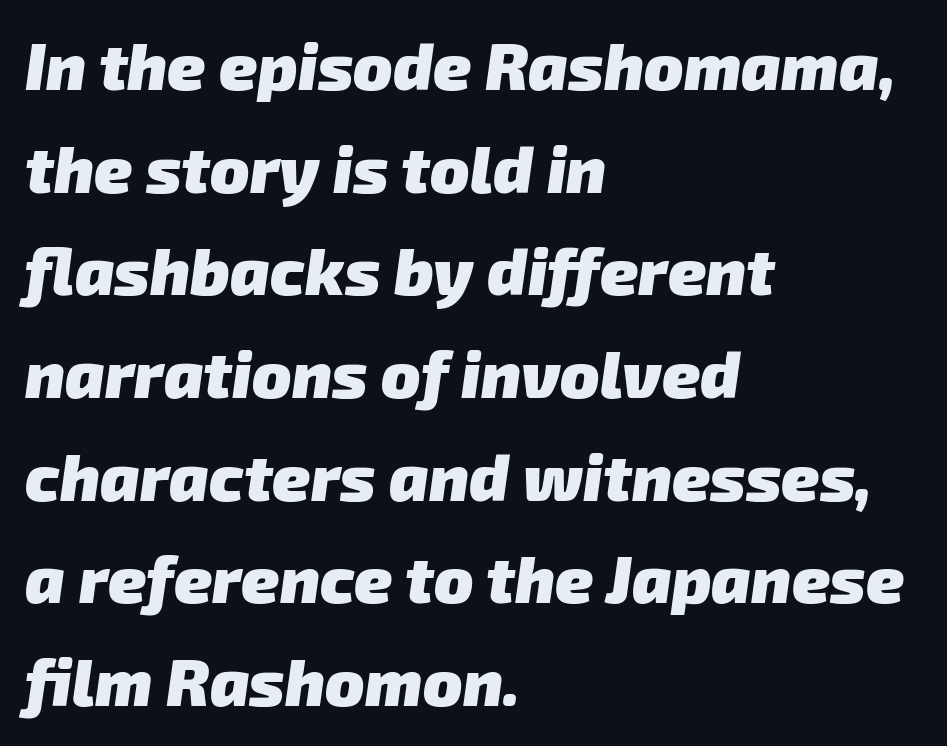
Q: Is the text bold? A: Yes.
Q: Is the typeface a serif or a sans-serif typeface? A: Sans-serif.
Q: Is the text underlined? A: No.
Q: How is the paragraph aligned? A: Left-aligned.
Q: Is the spacing between letters normal or unusually wide? A: Normal.
Q: Is the spacing between lines tight, normal or loose? A: Normal.
Q: Width (condensed, normal, or wide)? A: Normal.
Q: Stroke contrast? A: Low.
Q: x-height? A: Medium.
Q: Monospaced? A: No.
